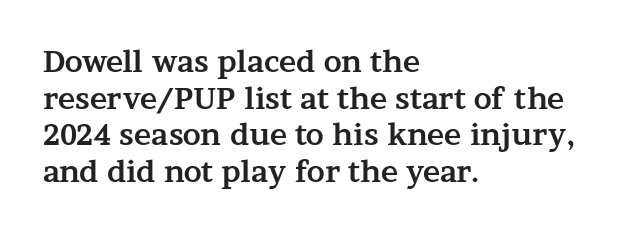
In terms of leading, this rendering sits right in the middle. Tall strokes in this sample are plumb rather than angled. The letters carry serifs — small finishing strokes at the ends of their stems. No word sits above an underline. Here the glyphs are tracked normally, forming tight word shapes.
